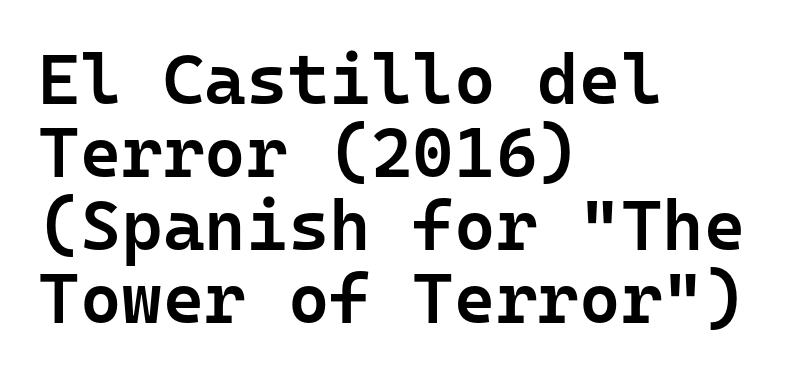
Q: Is the text bold? A: Semi-bold.
Q: Is the text italic (slanted)? A: No, it is upright.
Q: Is the typeface a serif or a sans-serif typeface? A: Sans-serif.
Q: Is the text underlined? A: No.
Q: How is the paragraph aligned? A: Left-aligned.
Q: Is the spacing between letters normal or unusually wide? A: Normal.
Q: Is the spacing between lines tight, normal or loose? A: Tight.
Q: Width (condensed, normal, or wide)? A: Normal.
Q: Stroke contrast? A: Low.
Q: x-height? A: Medium.
Q: Monospaced? A: Yes.
